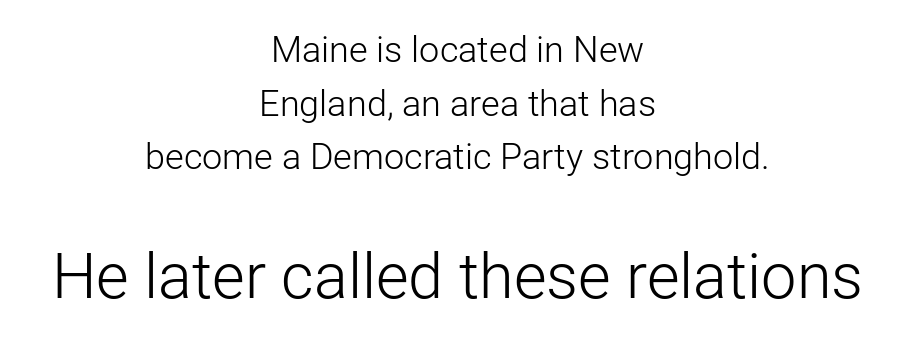
{"serif": "no", "italic": "no", "bold": "no", "weight": "light", "width": "normal", "stroke_contrast": "low", "x_height": "medium", "monospaced": "no", "underline": "no", "align": "center", "line_spacing": "normal", "line_spacing_ratio": 1.49, "letter_spacing": "normal", "letter_spacing_em": 0.0, "larger_block": "second", "size_ratio": 1.75, "glyph_px": 63}
